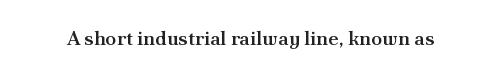
The image shows 20 px text type, upright; set normal letter spacing, not underlined.
